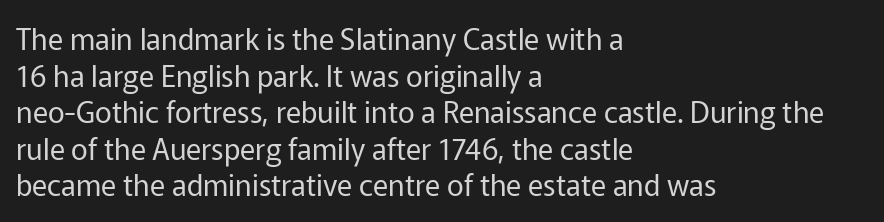
The image shows 29 px regular-weight sans-serif type, upright; set left-aligned, normal line spacing (1.26x), normal letter spacing, not underlined; low stroke contrast and a medium x-height.
